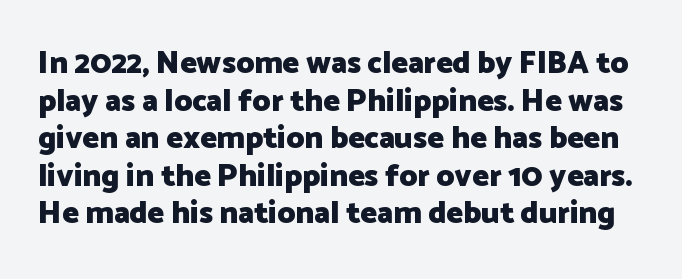
{"serif": "no", "italic": "no", "bold": "yes", "weight": "heavy", "width": "normal", "stroke_contrast": "low", "x_height": "medium", "monospaced": "no", "underline": "no", "line_spacing_ratio": 1.21, "letter_spacing": "normal", "letter_spacing_em": 0.0, "glyph_px": 31}
